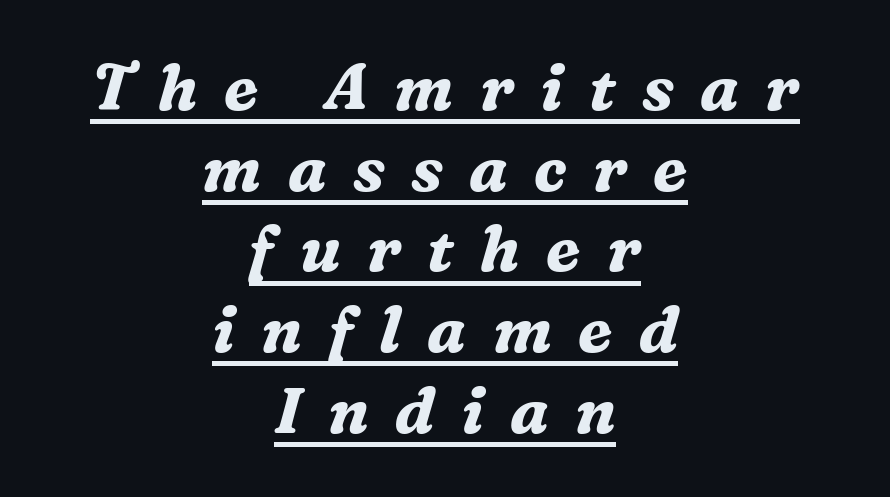
Does the copy run flush right? No — it is centered line by line. Students, note that the glyphs here are deliberately spaced far apart. Think of a printed novel: that variable character pitch is what you see here. The rendered words wear a rule along their underside. Normally led — the rows are evenly, conventionally spaced.
